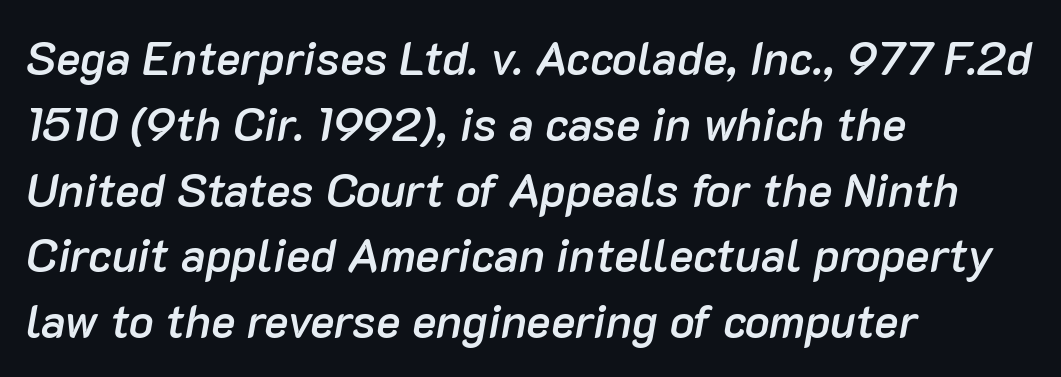
Q: Is the text bold? A: Semi-bold.
Q: Is the text italic (slanted)? A: Yes, it leans right by about 10 degrees.
Q: Is the text underlined? A: No.
Q: How is the paragraph aligned? A: Left-aligned.
Q: Is the spacing between letters normal or unusually wide? A: Normal.
Q: Is the spacing between lines tight, normal or loose? A: Normal.
Q: Width (condensed, normal, or wide)? A: Normal.
Q: Stroke contrast? A: Low.
Q: x-height? A: Medium.
Q: Monospaced? A: No.
